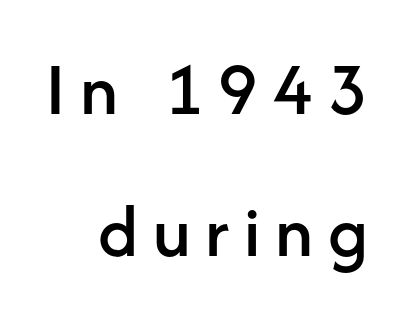
{"serif": "no", "italic": "no", "width": "normal", "stroke_contrast": "low", "x_height": "medium", "monospaced": "no", "underline": "no", "align": "right", "line_spacing_ratio": 1.85, "glyph_px": 77}
